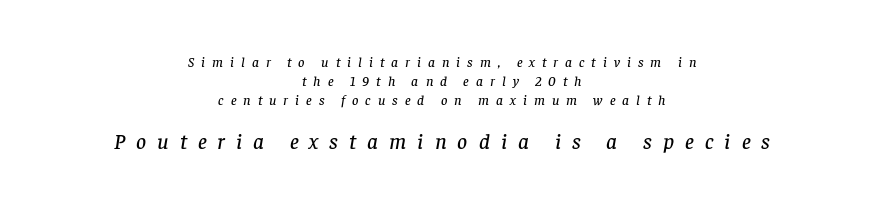
{"italic": "yes", "lean": "right", "slant_degrees": 8, "underline": "no", "align": "center", "line_spacing": "normal", "line_spacing_ratio": 1.34, "letter_spacing": "wide", "letter_spacing_em": 0.5, "larger_block": "second", "size_ratio": 1.57, "glyph_px": 22}
